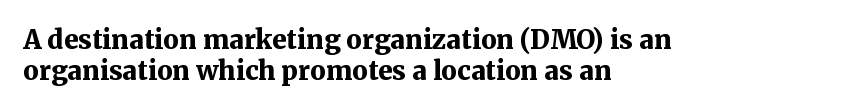
{"italic": "no", "bold": "yes", "underline": "no", "align": "left", "line_spacing_ratio": 1.21, "letter_spacing": "normal", "letter_spacing_em": 0.0, "glyph_px": 26}
